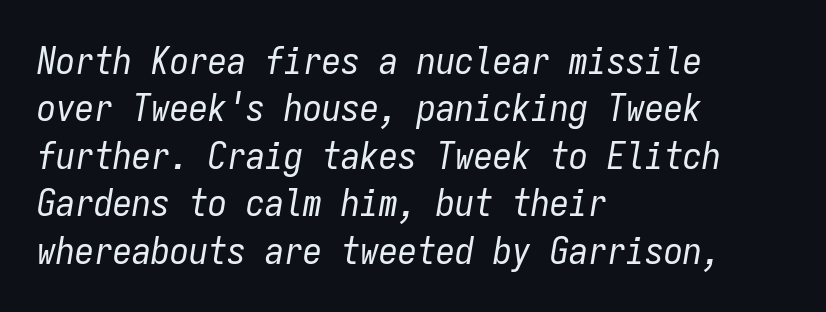
{"italic": "yes", "lean": "right", "slant_degrees": 9, "bold": "no", "weight": "regular", "width": "condensed", "stroke_contrast": "low", "x_height": "medium", "monospaced": "yes", "underline": "no", "align": "left", "line_spacing": "normal", "line_spacing_ratio": 1.25, "letter_spacing": "normal", "letter_spacing_em": 0.0, "glyph_px": 38}
